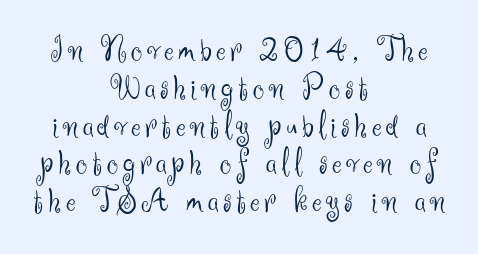
{"serif": "no", "italic": "no", "bold": "no", "weight": "light", "width": "normal", "stroke_contrast": "medium", "x_height": "small", "monospaced": "no", "underline": "no", "align": "center", "line_spacing": "tight", "line_spacing_ratio": 1.05, "glyph_px": 36}
